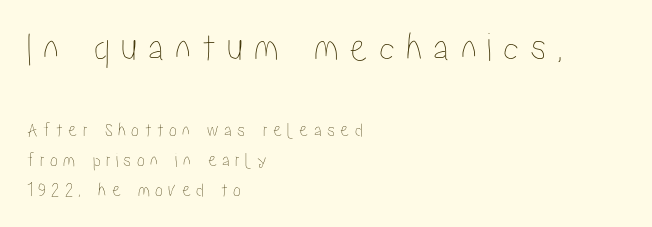
The image shows 41 px condensed type, upright; set left-aligned, normal line spacing (1.48x), unusually wide letter spacing (+0.26 em), not underlined; the first (top) block is 2.05x larger; low stroke contrast and a medium x-height.
